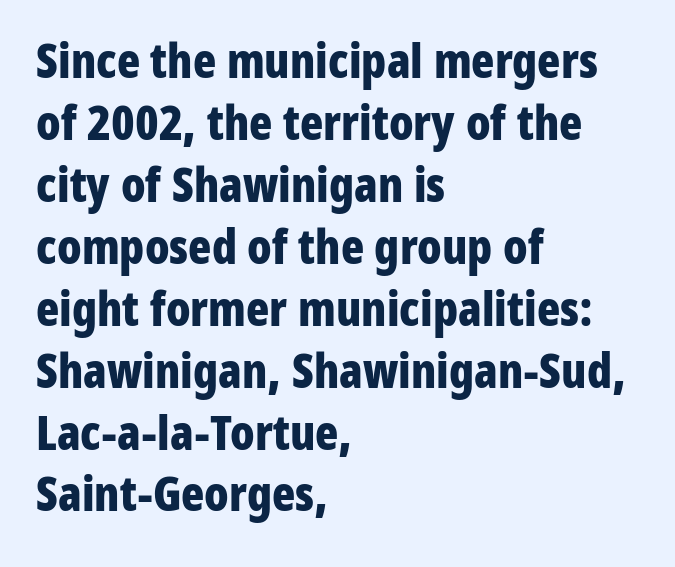
The image shows 48 px bold, condensed sans-serif type, upright; set left-aligned, normal line spacing (1.29x), normal letter spacing, not underlined; low stroke contrast and a medium x-height.
